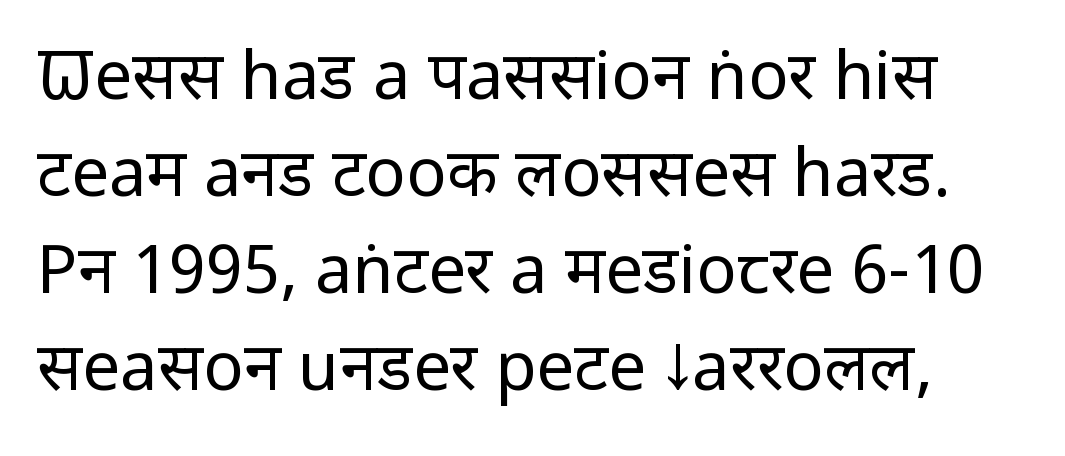
Unlike italic type, these characters show no tilt at all. Decoration check: the copy has no underline. Summary of vertical rhythm: regular, with standard interline spacing. No extra ink here — the face is not bold. Serifs: no, the terminals of the letterforms are clean.
